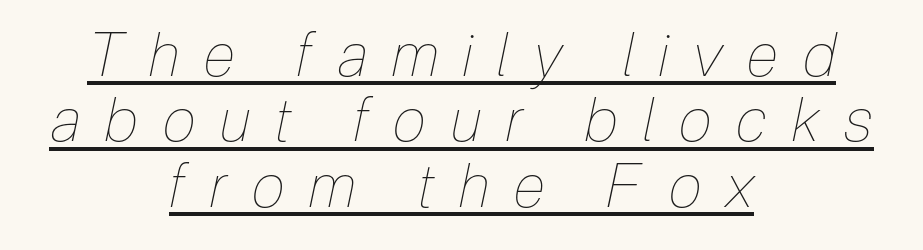
Q: Is the text bold? A: No.
Q: Is the text italic (slanted)? A: Yes, it leans right by about 12 degrees.
Q: Is the text underlined? A: Yes.
Q: How is the paragraph aligned? A: Centered.
Q: Is the spacing between letters normal or unusually wide? A: Unusually wide.
Q: Is the spacing between lines tight, normal or loose? A: Tight.
Q: Width (condensed, normal, or wide)? A: Condensed.
Q: Stroke contrast? A: Low.
Q: x-height? A: Medium.
Q: Monospaced? A: No.
